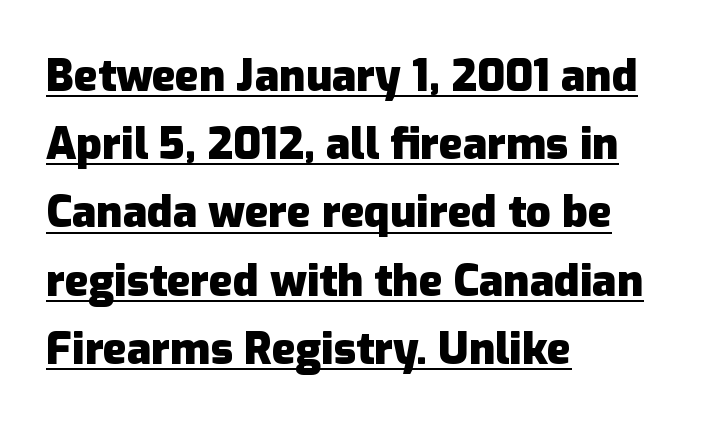
{"serif": "no", "italic": "no", "bold": "yes", "weight": "heavy", "width": "normal", "stroke_contrast": "low", "x_height": "medium", "monospaced": "no", "underline": "yes", "align": "left", "line_spacing": "normal", "line_spacing_ratio": 1.55, "letter_spacing": "normal", "letter_spacing_em": 0.0, "glyph_px": 44}
